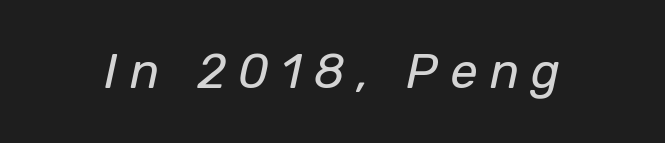
Q: Is the text bold? A: No.
Q: Is the text italic (slanted)? A: Yes, it leans right by about 12 degrees.
Q: Is the text underlined? A: No.
Q: Is the spacing between letters normal or unusually wide? A: Unusually wide.
Q: Width (condensed, normal, or wide)? A: Normal.
Q: Stroke contrast? A: Low.
Q: x-height? A: Medium.
Q: Monospaced? A: No.
